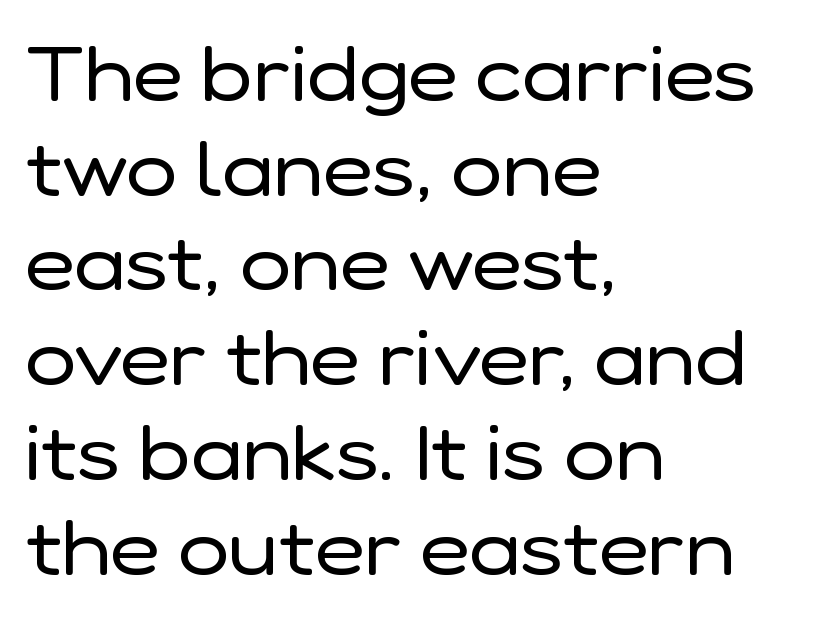
The image shows 77 px regular-weight sans-serif type, upright; set left-aligned, line spacing 1.23x, normal letter spacing, not underlined; low stroke contrast and a medium x-height.
